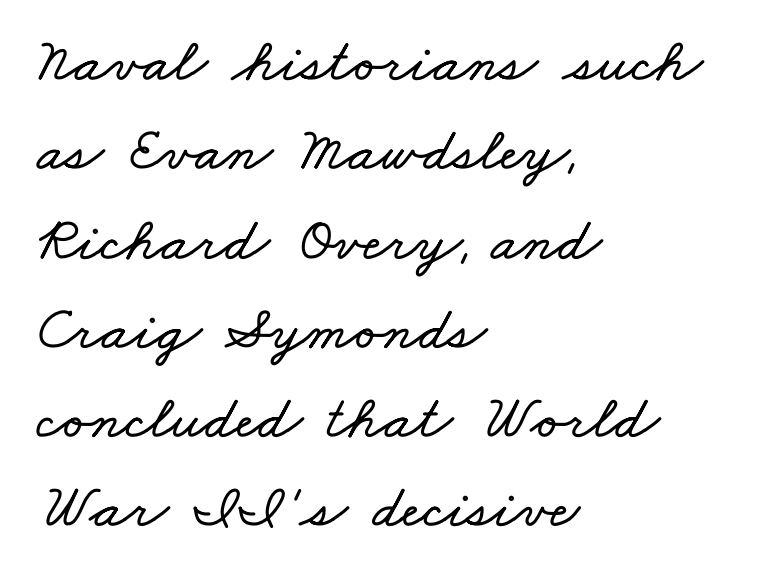
Q: Is the text underlined? A: No.
Q: How is the paragraph aligned? A: Left-aligned.
Q: Is the spacing between letters normal or unusually wide? A: Normal.
Q: Is the spacing between lines tight, normal or loose? A: Normal.
Q: Width (condensed, normal, or wide)? A: Wide.
Q: Stroke contrast? A: Low.
Q: x-height? A: Small.
Q: Monospaced? A: No.
